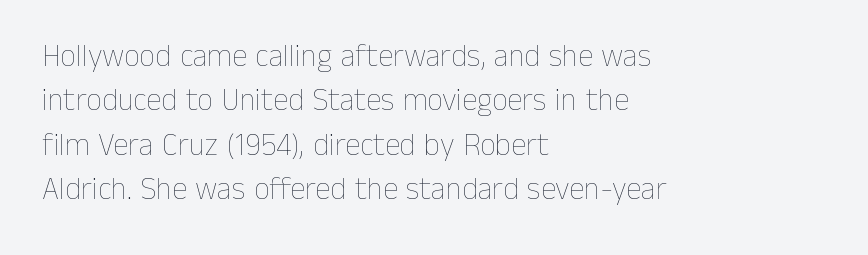
The image shows 31 px thin type, upright; set left-aligned, normal line spacing (1.43x), normal letter spacing, not underlined; low stroke contrast and a medium x-height.
